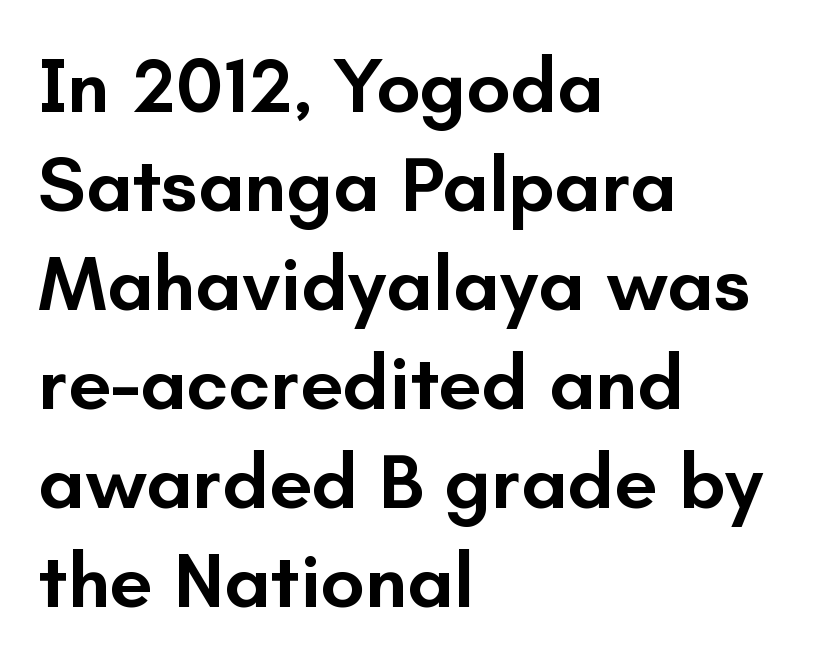
Q: Is the text bold? A: Semi-bold.
Q: Is the text italic (slanted)? A: No, it is upright.
Q: Is the typeface a serif or a sans-serif typeface? A: Sans-serif.
Q: Is the text underlined? A: No.
Q: How is the paragraph aligned? A: Left-aligned.
Q: Is the spacing between letters normal or unusually wide? A: Normal.
Q: Is the spacing between lines tight, normal or loose? A: Normal.
Q: Width (condensed, normal, or wide)? A: Normal.
Q: Stroke contrast? A: Low.
Q: x-height? A: Small.
Q: Monospaced? A: No.
